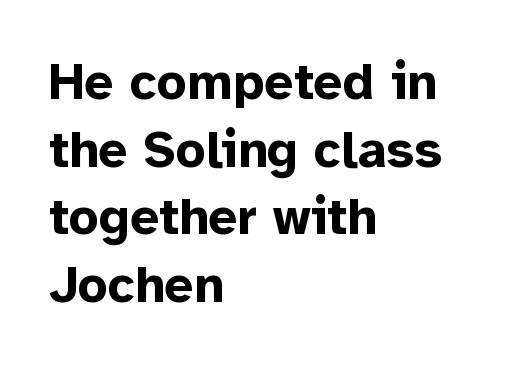
Q: Is the text bold? A: Yes.
Q: Is the text italic (slanted)? A: No, it is upright.
Q: Is the typeface a serif or a sans-serif typeface? A: Sans-serif.
Q: Is the text underlined? A: No.
Q: How is the paragraph aligned? A: Left-aligned.
Q: Is the spacing between letters normal or unusually wide? A: Normal.
Q: Is the spacing between lines tight, normal or loose? A: Normal.
Q: Width (condensed, normal, or wide)? A: Normal.
Q: Stroke contrast? A: Low.
Q: x-height? A: Medium.
Q: Monospaced? A: No.
